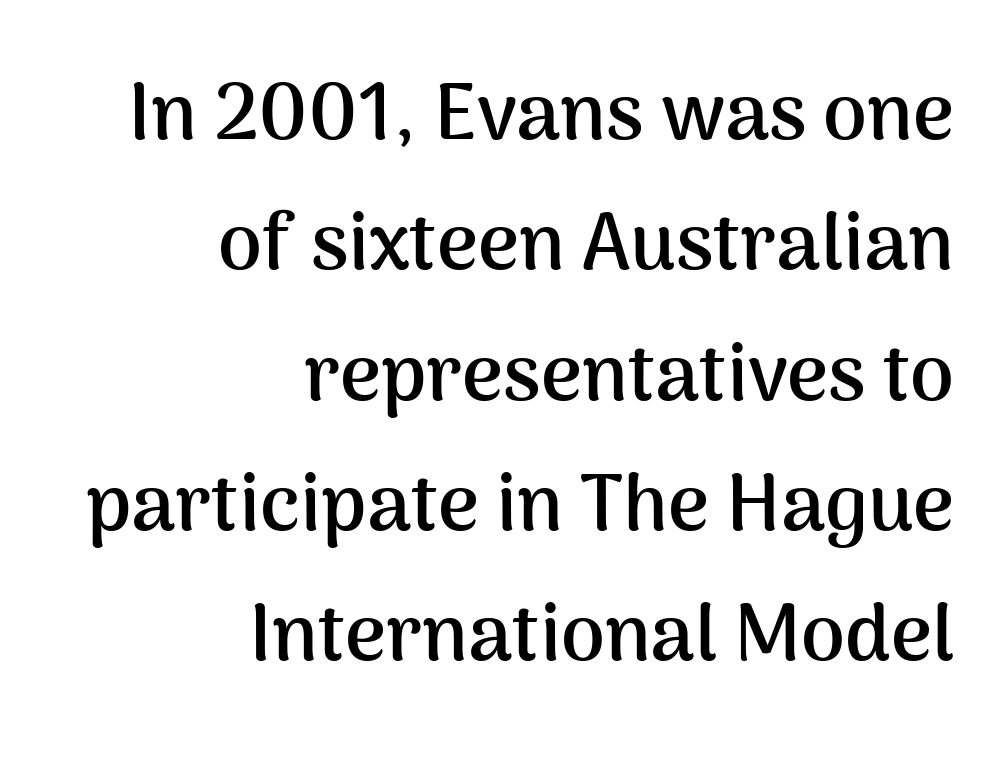
Q: Is the text bold? A: Yes.
Q: Is the text italic (slanted)? A: No, it is upright.
Q: Is the typeface a serif or a sans-serif typeface? A: Sans-serif.
Q: Is the text underlined? A: No.
Q: How is the paragraph aligned? A: Right-aligned.
Q: Is the spacing between letters normal or unusually wide? A: Normal.
Q: Is the spacing between lines tight, normal or loose? A: Normal.
Q: Width (condensed, normal, or wide)? A: Normal.
Q: Stroke contrast? A: Medium.
Q: x-height? A: Medium.
Q: Monospaced? A: No.
